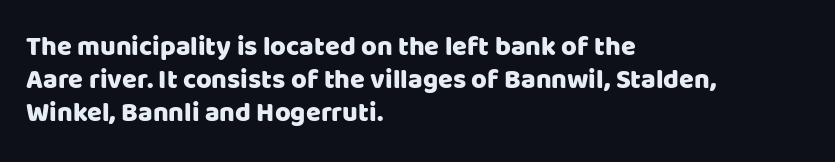
Every row of glyphs begins at an identical x-position on the left. These lines were composed using upright roman letters. Standard letterfit; no display-style spreading of the glyphs. The glyphs are unaccompanied by any horizontal stroke below them.
